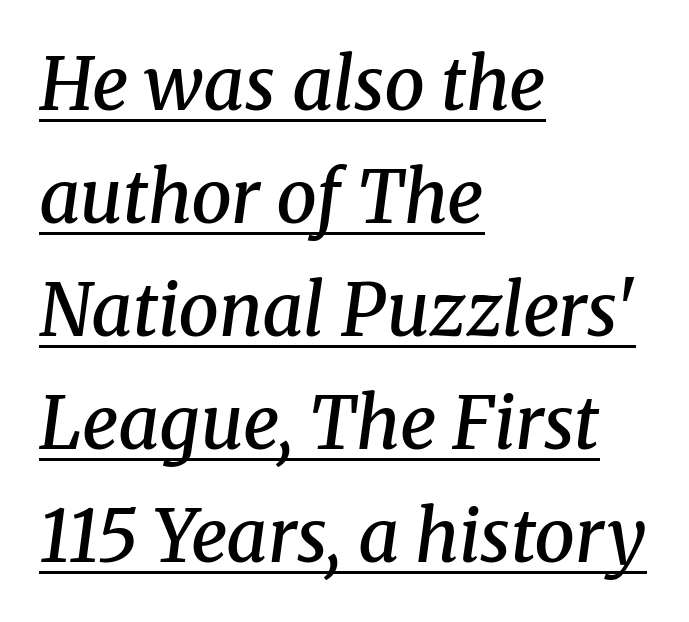
Q: Is the text bold? A: Semi-bold.
Q: Is the text italic (slanted)? A: Yes, it leans right by about 8 degrees.
Q: Is the typeface a serif or a sans-serif typeface? A: Serif.
Q: Is the text underlined? A: Yes.
Q: How is the paragraph aligned? A: Left-aligned.
Q: Is the spacing between letters normal or unusually wide? A: Normal.
Q: Is the spacing between lines tight, normal or loose? A: Normal.
Q: Width (condensed, normal, or wide)? A: Normal.
Q: Stroke contrast? A: Medium.
Q: x-height? A: Medium.
Q: Monospaced? A: No.
